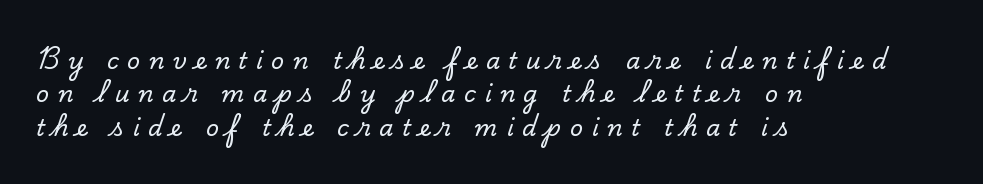
{"underline": "no", "align": "left", "line_spacing": "normal", "line_spacing_ratio": 1.45, "letter_spacing": "wide", "letter_spacing_em": 0.37, "glyph_px": 23}
